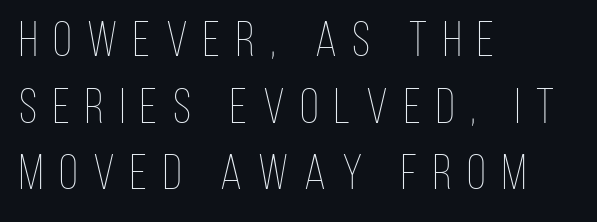
Q: Is the text bold? A: No.
Q: Is the text italic (slanted)? A: No, it is upright.
Q: Is the text underlined? A: No.
Q: How is the paragraph aligned? A: Left-aligned.
Q: Is the spacing between letters normal or unusually wide? A: Unusually wide.
Q: Is the spacing between lines tight, normal or loose? A: Normal.
Q: Width (condensed, normal, or wide)? A: Condensed.
Q: Stroke contrast? A: Low.
Q: x-height? A: Large.
Q: Monospaced? A: No.
